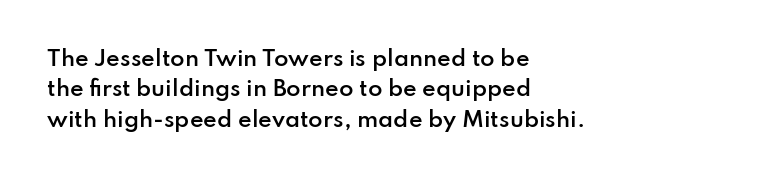
Inter-character spacing is left at the font's built-in metrics. Posture: straight, roman, zero tilt. These lines carry some extra weight — a demibold, not a full bold. The paragraph has a hard left edge and a soft right edge. Regular leading. Decoration check: the copy has no underline.
